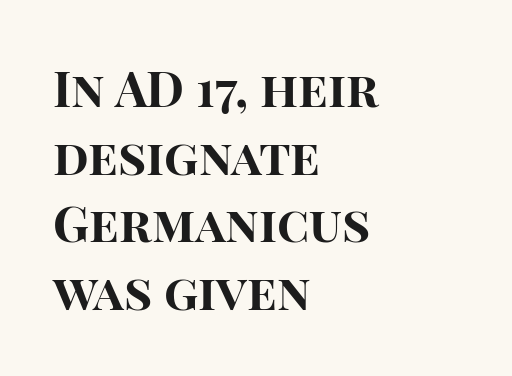
{"serif": "no", "italic": "no", "bold": "yes", "weight": "bold", "width": "normal", "stroke_contrast": "high", "x_height": "large", "monospaced": "no", "underline": "no", "align": "left", "line_spacing": "normal", "line_spacing_ratio": 1.38, "letter_spacing": "normal", "letter_spacing_em": 0.0, "glyph_px": 49}
